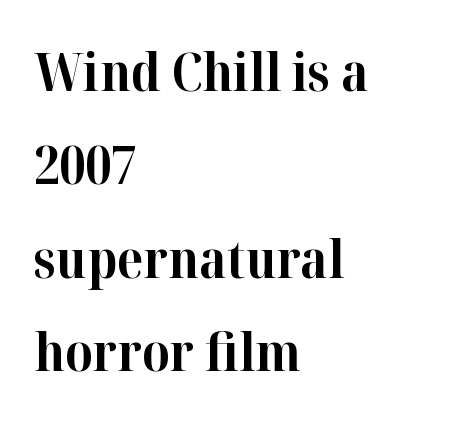
The image shows 53 px bold serif type, upright; set left-aligned, line spacing 1.76x, normal letter spacing, not underlined; high stroke contrast and a medium x-height.
